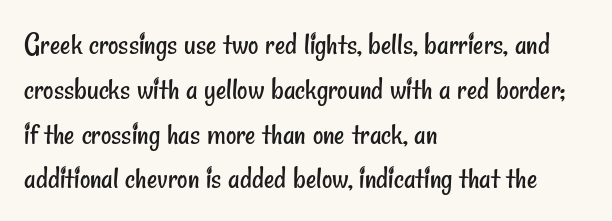
Q: Is the text bold? A: No.
Q: Is the typeface a serif or a sans-serif typeface? A: Sans-serif.
Q: Is the text underlined? A: No.
Q: How is the paragraph aligned? A: Left-aligned.
Q: Is the spacing between letters normal or unusually wide? A: Normal.
Q: Is the spacing between lines tight, normal or loose? A: Normal.
Q: Width (condensed, normal, or wide)? A: Condensed.
Q: Stroke contrast? A: Low.
Q: x-height? A: Small.
Q: Monospaced? A: No.
